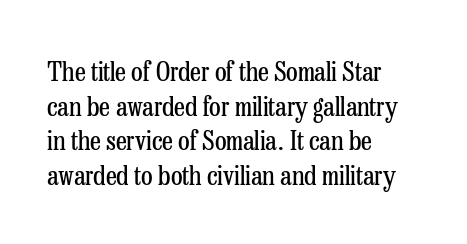
{"italic": "no", "bold": "no", "underline": "no", "align": "left", "line_spacing": "normal", "line_spacing_ratio": 1.28, "letter_spacing": "normal", "letter_spacing_em": 0.0, "glyph_px": 27}
